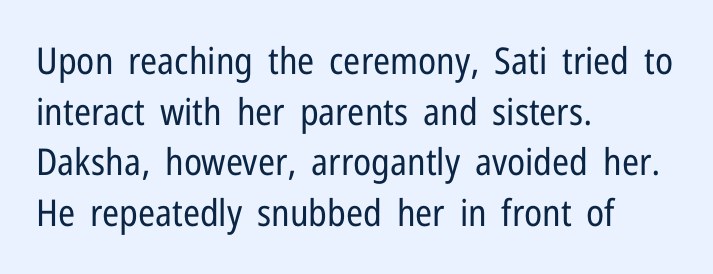
The image shows 37 px regular-weight, condensed sans-serif type, upright; set left-aligned, normal line spacing (1.37x), normal letter spacing, not underlined; low stroke contrast and a medium x-height.
